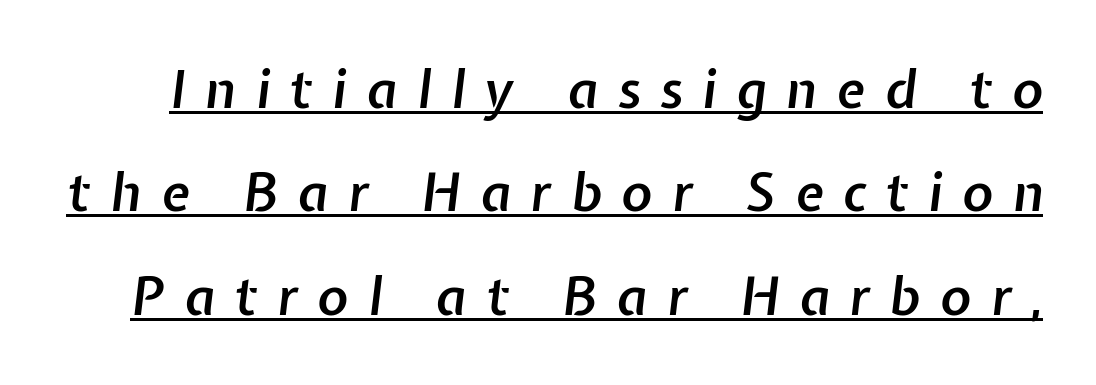
Q: Is the text bold? A: Semi-bold.
Q: Is the text italic (slanted)? A: Yes, it leans right by about 7 degrees.
Q: Is the text underlined? A: Yes.
Q: Is the spacing between letters normal or unusually wide? A: Unusually wide.
Q: Is the spacing between lines tight, normal or loose? A: Loose.
Q: Width (condensed, normal, or wide)? A: Normal.
Q: Stroke contrast? A: Low.
Q: x-height? A: Medium.
Q: Monospaced? A: No.
